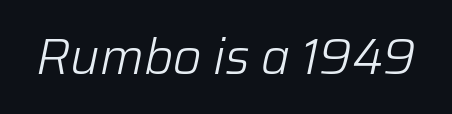
{"italic": "yes", "lean": "right", "slant_degrees": 12, "bold": "no", "weight": "light", "width": "normal", "stroke_contrast": "low", "x_height": "medium", "monospaced": "no", "underline": "no", "letter_spacing": "normal", "letter_spacing_em": 0.0, "glyph_px": 49}
